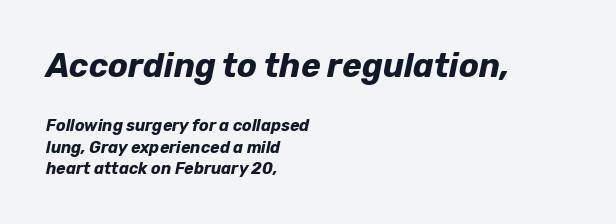
The image shows 33 px bold type, italic (leaning right); set left-aligned, normal line spacing (1.33x), normal letter spacing, not underlined; the first (top) block is 2.06x larger; low stroke contrast and a medium x-height.
